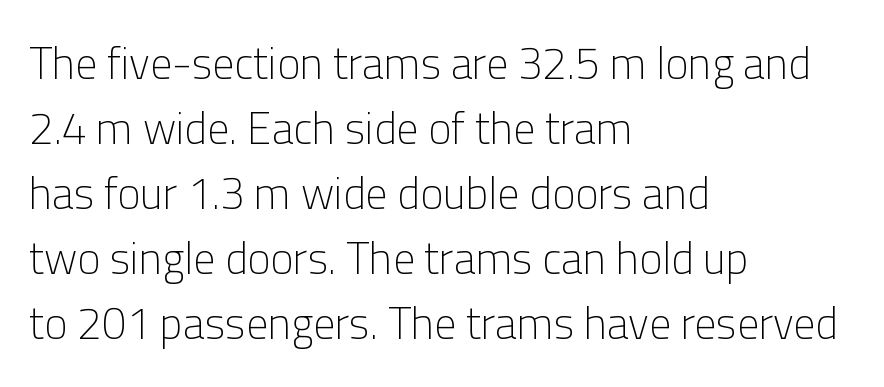
Weight: not bold — regular or lighter. The area under the type is left untouched. Nope, no serifs anywhere on these letters. Students, note that the glyphs here touch the page at normal intervals.
